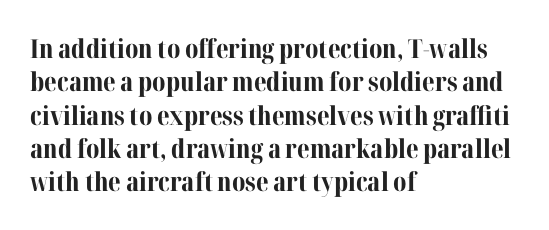
In terms of posture, this sample is upright. Look at the stroke-to-counter ratio: heavy, a bold. Notice how descenders clear the ascenders below comfortably — that's standard leading. The zone under the glyphs is completely vacant. The rendering keeps characters at their native spacing.
